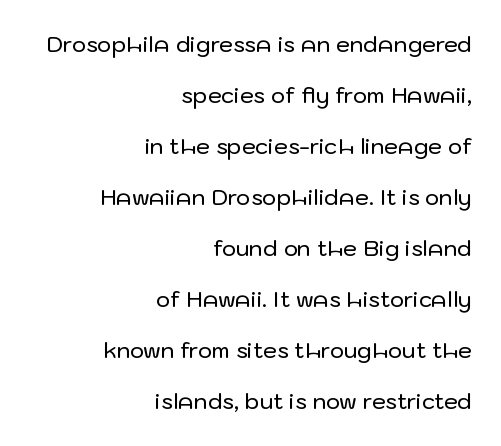
Q: Is the text italic (slanted)? A: No, it is upright.
Q: Is the text underlined? A: No.
Q: How is the paragraph aligned? A: Right-aligned.
Q: Is the spacing between letters normal or unusually wide? A: Normal.
Q: Is the spacing between lines tight, normal or loose? A: Loose.
